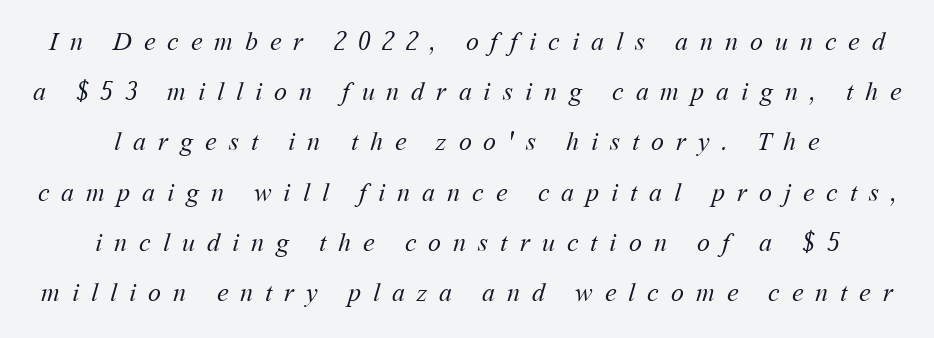
Q: Is the text bold? A: No.
Q: Is the text underlined? A: No.
Q: How is the paragraph aligned? A: Centered.
Q: Is the spacing between letters normal or unusually wide? A: Unusually wide.
Q: Is the spacing between lines tight, normal or loose? A: Loose.
